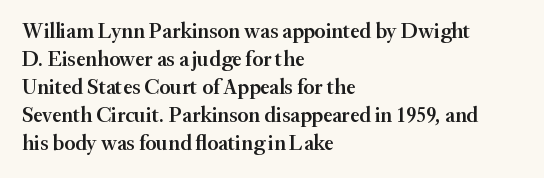
This is moderately heavy type, rendered in semibold. The baseline area is clear. The horizontal fit of the characters is conventional and even. Layout note: lines flush left.
